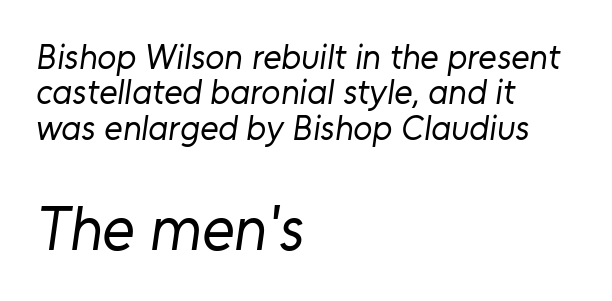
Reading top to bottom, the characters get bigger at the block break. A sans-serif font was chosen for this passage. This sample has the flowing, uneven cadence of proportional lettering. Is the type heavy? It reads as light-to-regular instead. Tightly led — the rows are bunched. Decoration check: the copy has no underline.
